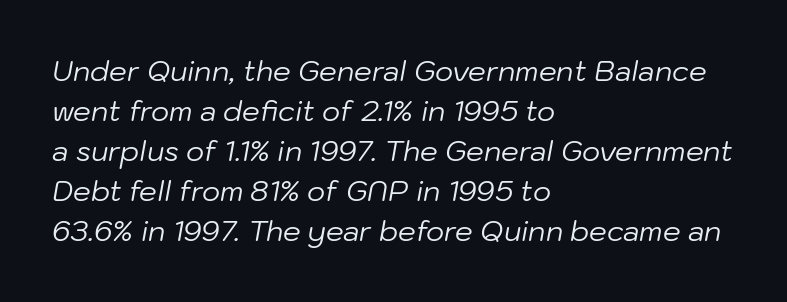
{"italic": "yes", "lean": "right", "slant_degrees": 10, "bold": "no", "weight": "regular", "width": "normal", "stroke_contrast": "low", "x_height": "medium", "monospaced": "no", "underline": "no", "align": "left", "line_spacing": "normal", "line_spacing_ratio": 1.43, "letter_spacing": "normal", "letter_spacing_em": 0.0, "glyph_px": 28}
